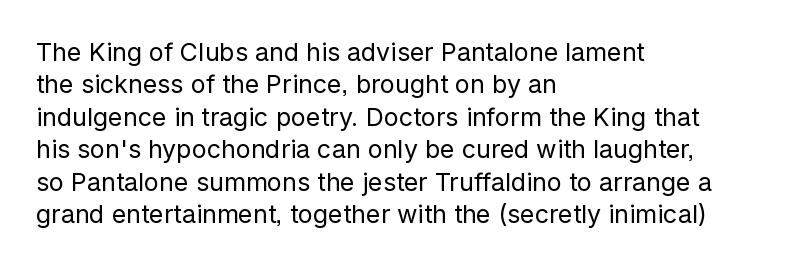
The words here are not underlined. Whoever set this chose a conventional vertical rhythm. Honestly, the letter spacing is just normal — you wouldn't notice it. Tall strokes in this sample are plumb rather than angled. Compared with a centered layout, this one pins lines to the left instead. The weight tops out at a normal text grade.
